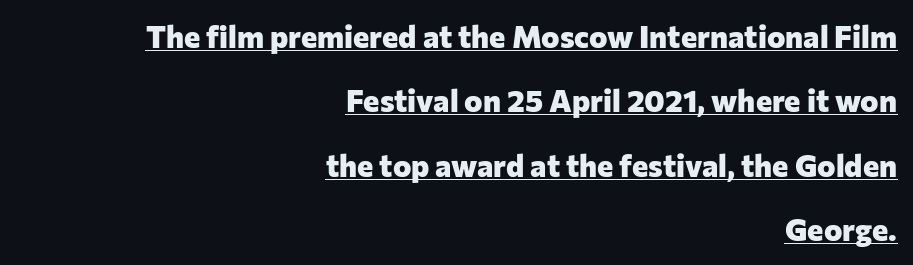
Q: Is the text bold? A: Yes.
Q: Is the text italic (slanted)? A: No, it is upright.
Q: Is the typeface a serif or a sans-serif typeface? A: Sans-serif.
Q: Is the text underlined? A: Yes.
Q: How is the paragraph aligned? A: Right-aligned.
Q: Is the spacing between letters normal or unusually wide? A: Normal.
Q: Is the spacing between lines tight, normal or loose? A: Loose.
Q: Width (condensed, normal, or wide)? A: Normal.
Q: Stroke contrast? A: Low.
Q: x-height? A: Medium.
Q: Monospaced? A: No.
